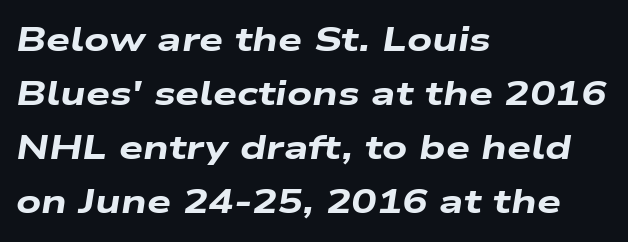
Leading matches the norm, producing a regular column. Character widths vary here, with narrow letters taking less room than wide ones. The type is set solid horizontally, with unmodified tracking. The typography opts for an oblique posture over an upright one.
